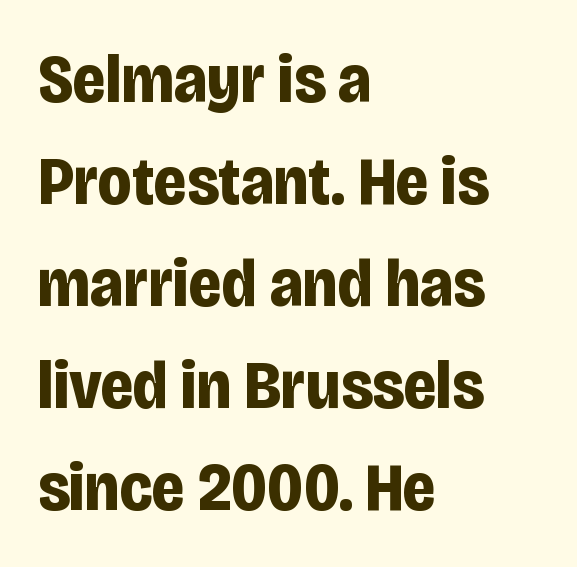
The image shows 68 px bold, condensed sans-serif type, upright; set left-aligned, normal line spacing (1.5x), normal letter spacing, not underlined; low stroke contrast and a large x-height.
